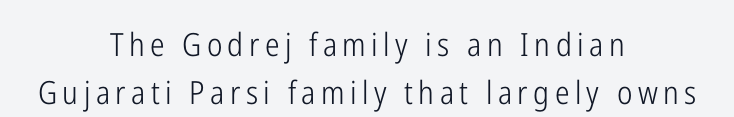
{"serif": "no", "italic": "no", "bold": "no", "weight": "light", "width": "condensed", "stroke_contrast": "low", "x_height": "medium", "monospaced": "no", "underline": "no", "align": "center", "line_spacing": "normal", "line_spacing_ratio": 1.51, "glyph_px": 32}
